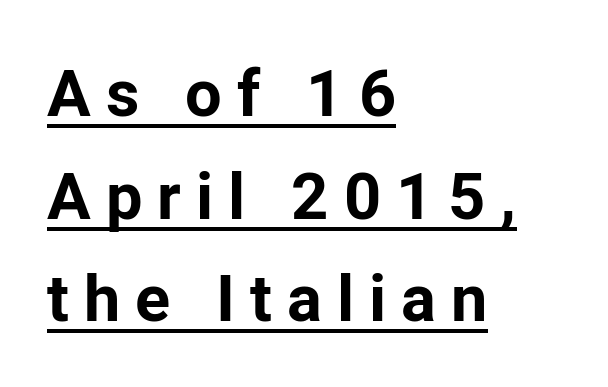
The image shows 65 px bold sans-serif type, upright; set left-aligned, normal line spacing (1.58x), unusually wide letter spacing (+0.23 em), underlined; low stroke contrast and a medium x-height.
